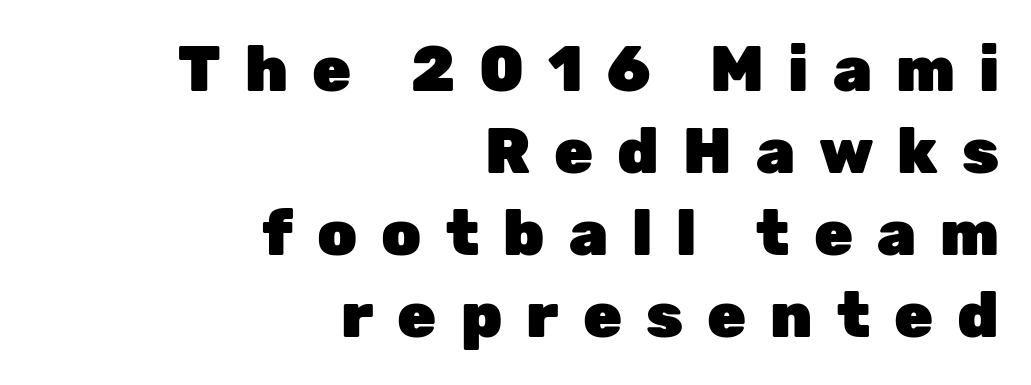
Q: Is the text bold? A: Yes.
Q: Is the text italic (slanted)? A: No, it is upright.
Q: Is the typeface a serif or a sans-serif typeface? A: Sans-serif.
Q: Is the text underlined? A: No.
Q: How is the paragraph aligned? A: Right-aligned.
Q: Is the spacing between letters normal or unusually wide? A: Unusually wide.
Q: Is the spacing between lines tight, normal or loose? A: Normal.
Q: Width (condensed, normal, or wide)? A: Normal.
Q: Stroke contrast? A: Low.
Q: x-height? A: Medium.
Q: Monospaced? A: No.
